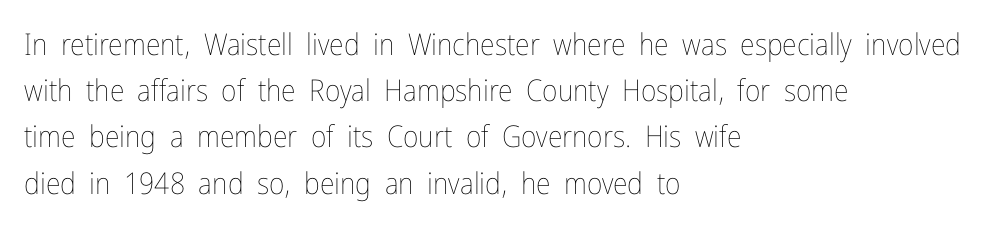
Q: Is the text bold? A: No.
Q: Is the text italic (slanted)? A: No, it is upright.
Q: Is the text underlined? A: No.
Q: How is the paragraph aligned? A: Left-aligned.
Q: Is the spacing between letters normal or unusually wide? A: Normal.
Q: Is the spacing between lines tight, normal or loose? A: Normal.
Q: Width (condensed, normal, or wide)? A: Condensed.
Q: Stroke contrast? A: Low.
Q: x-height? A: Medium.
Q: Monospaced? A: No.
